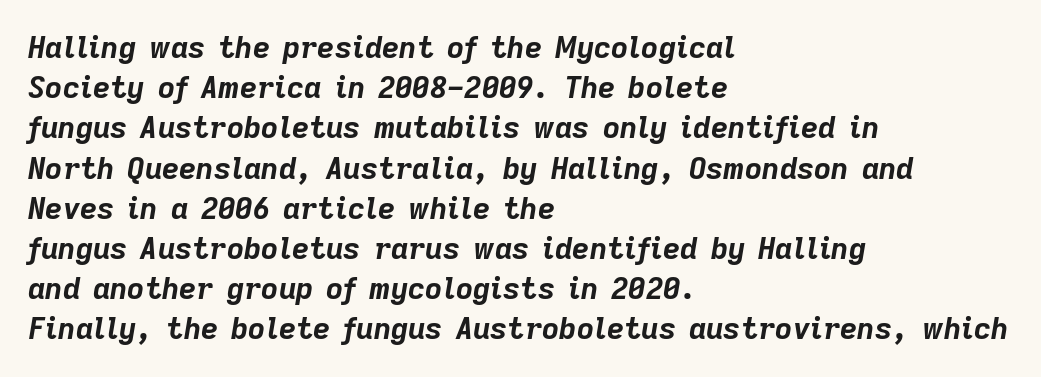
The image shows 30 px bold type, italic (leaning right); set left-aligned, normal line spacing (1.34x), normal letter spacing, not underlined; low stroke contrast and a medium x-height.
